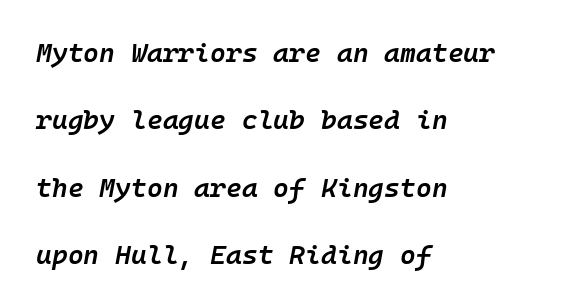
Q: Is the text bold? A: Semi-bold.
Q: Is the text italic (slanted)? A: Yes, it leans right by about 10 degrees.
Q: Is the text underlined? A: No.
Q: How is the paragraph aligned? A: Left-aligned.
Q: Is the spacing between letters normal or unusually wide? A: Normal.
Q: Is the spacing between lines tight, normal or loose? A: Loose.
